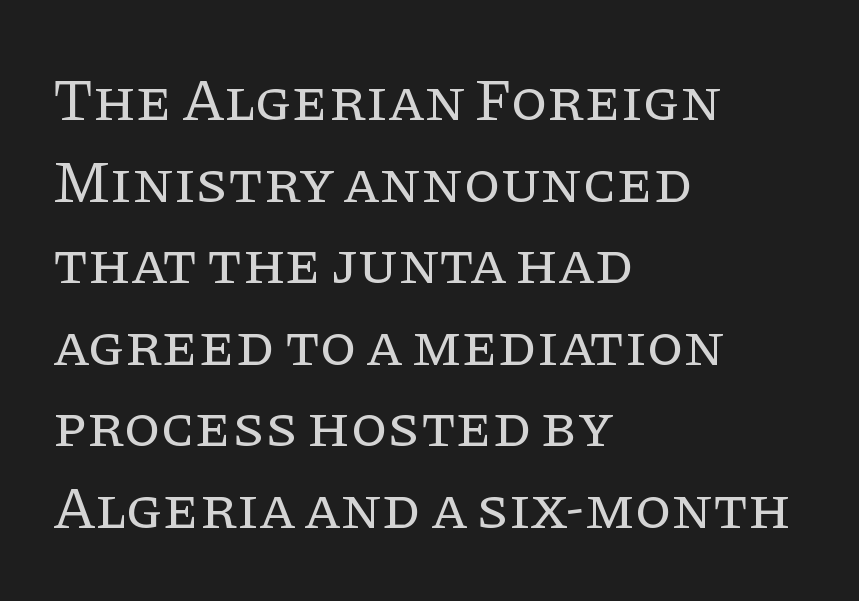
Q: Is the text bold? A: No.
Q: Is the text italic (slanted)? A: No, it is upright.
Q: Is the typeface a serif or a sans-serif typeface? A: Serif.
Q: Is the text underlined? A: No.
Q: How is the paragraph aligned? A: Left-aligned.
Q: Is the spacing between letters normal or unusually wide? A: Normal.
Q: Is the spacing between lines tight, normal or loose? A: Normal.
Q: Width (condensed, normal, or wide)? A: Normal.
Q: Stroke contrast? A: Low.
Q: x-height? A: Large.
Q: Monospaced? A: No.
